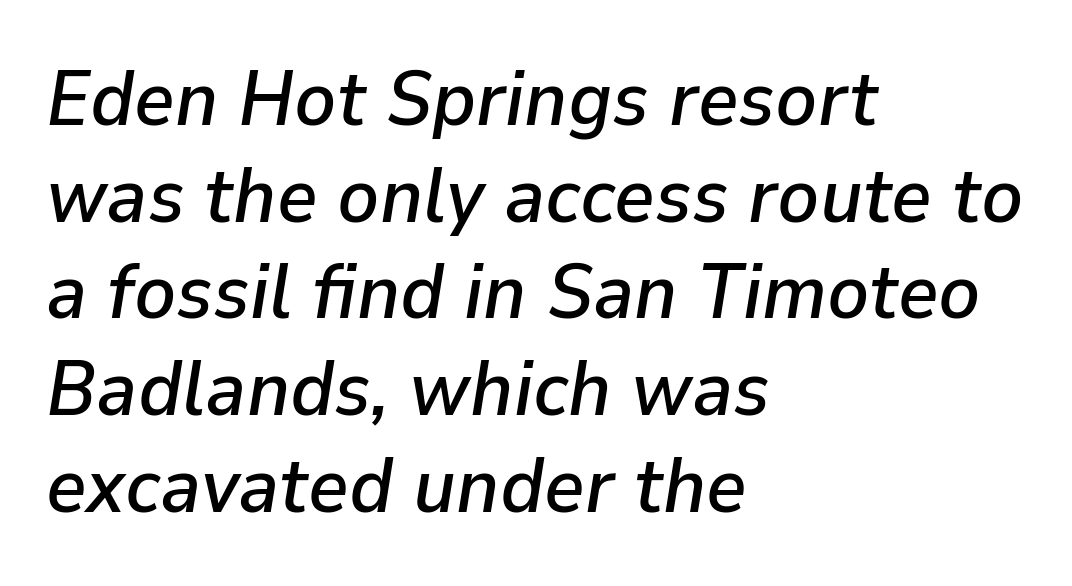
The image shows 78 px text type, italic (leaning right); set left-aligned, line spacing 1.24x, normal letter spacing, not underlined; low stroke contrast and a medium x-height.
